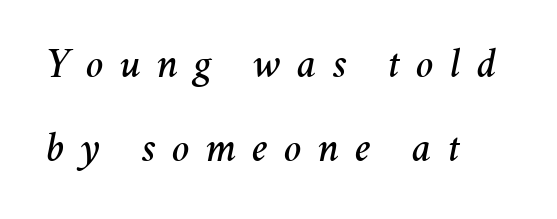
{"italic": "yes", "lean": "right", "slant_degrees": 11, "width": "normal", "stroke_contrast": "medium", "x_height": "medium", "monospaced": "no", "underline": "no", "align": "left", "line_spacing": "loose", "line_spacing_ratio": 1.99, "letter_spacing": "wide", "letter_spacing_em": 0.38, "glyph_px": 42}
